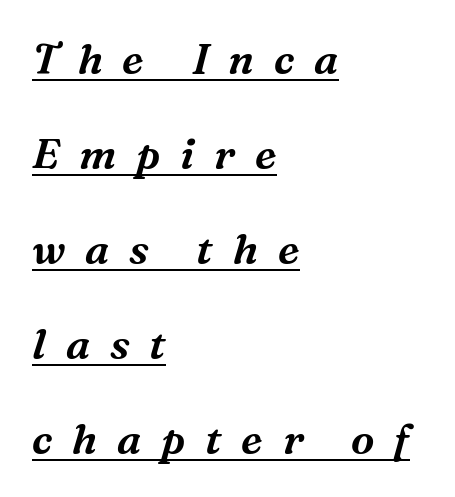
Is this a fixed-width face? No — the glyphs have proportional, varying widths. What stands out about the letter spacing? Its width — letters are far apart. Emphasis-style slanted type is in use. Beneath each row of characters lies a ruled line. Observe the serifs anchoring each vertical stroke in this sample. Does the copy run flush right? No — it runs flush left.
